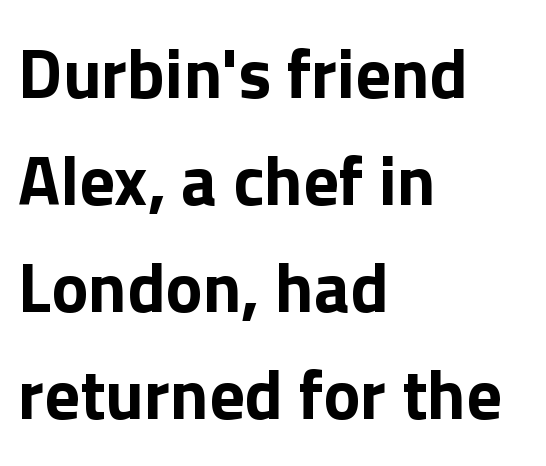
The image shows 70 px bold sans-serif type, upright; set left-aligned, normal line spacing (1.53x), normal letter spacing, not underlined; low stroke contrast and a medium x-height.
